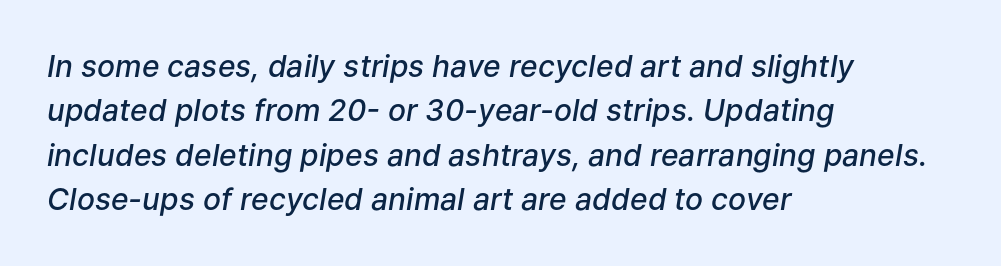
The image shows 30 px semibold type, italic (leaning right); set left-aligned, normal line spacing (1.48x), normal letter spacing, not underlined; low stroke contrast and a medium x-height.
